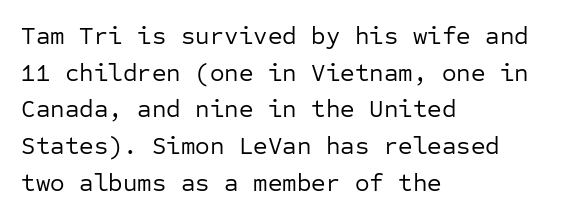
Q: Is the text bold? A: No.
Q: Is the text italic (slanted)? A: No, it is upright.
Q: Is the text underlined? A: No.
Q: How is the paragraph aligned? A: Left-aligned.
Q: Is the spacing between letters normal or unusually wide? A: Normal.
Q: Is the spacing between lines tight, normal or loose? A: Normal.
